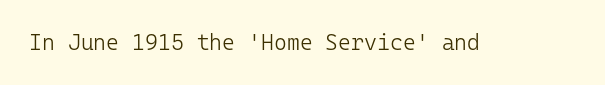
The image shows 22 px text type, upright; set normal letter spacing, not underlined.
